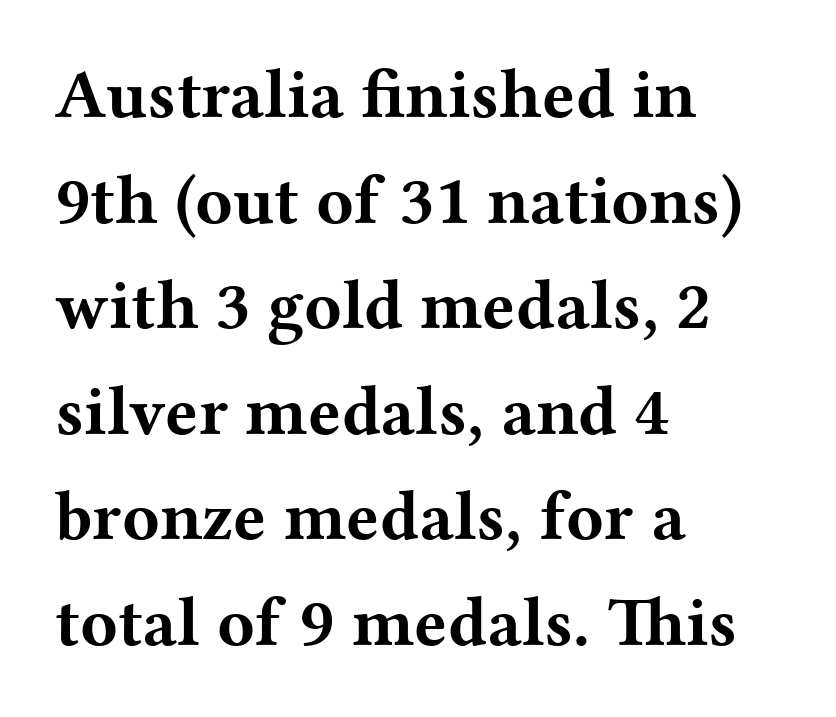
The zone under the glyphs is completely vacant. Interline gaps are of average width in this sample. Strokes here are thick enough to call this a true bold. Posture: upright roman.
